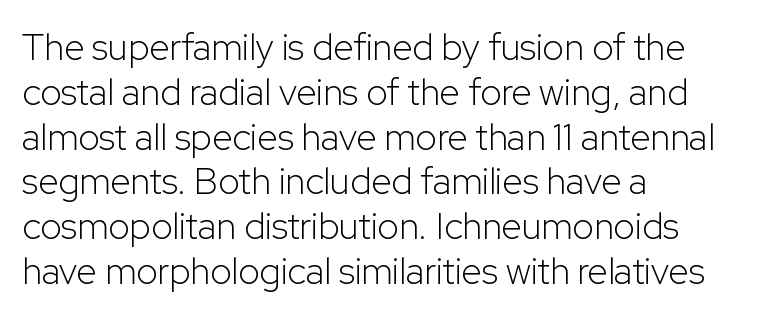
Q: Is the text bold? A: No.
Q: Is the text italic (slanted)? A: No, it is upright.
Q: Is the typeface a serif or a sans-serif typeface? A: Sans-serif.
Q: Is the text underlined? A: No.
Q: How is the paragraph aligned? A: Left-aligned.
Q: Is the spacing between letters normal or unusually wide? A: Normal.
Q: Width (condensed, normal, or wide)? A: Normal.
Q: Stroke contrast? A: Low.
Q: x-height? A: Medium.
Q: Monospaced? A: No.
